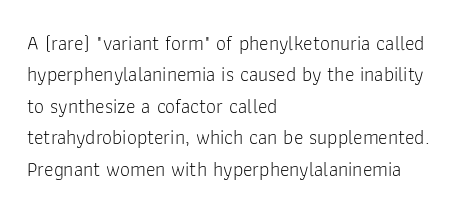
{"italic": "no", "bold": "no", "underline": "no", "align": "left", "line_spacing": "normal", "line_spacing_ratio": 1.57, "letter_spacing": "normal", "letter_spacing_em": 0.0, "glyph_px": 20}
